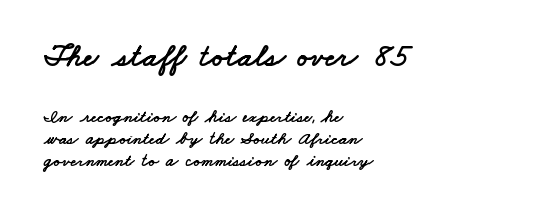
The image shows 32 px wide sans-serif type; set left-aligned, line spacing 1.23x, normal letter spacing, not underlined; the first (top) block is 1.78x larger; low stroke contrast and a small x-height.
